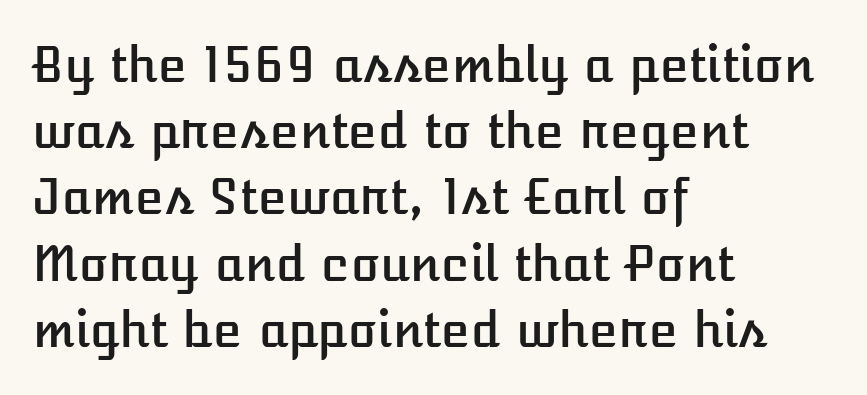
This is the regular roman posture of the typeface. Caption: multi-line text, flush left, ragged right. Underline: absent. These lines are rendered in a variable-pitch font. Is there much room between lines? A standard amount, neither cramped nor airy.
